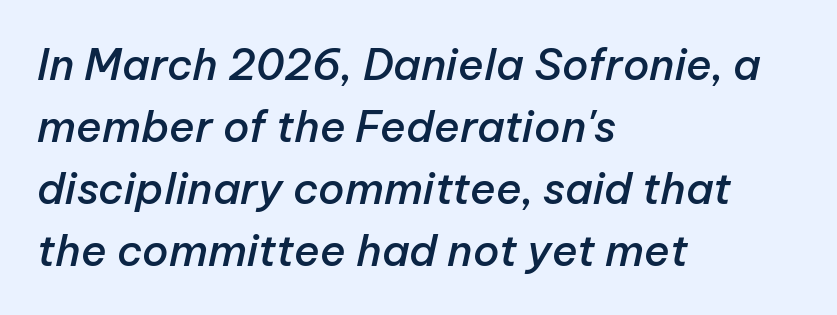
These lines keep a tight, regular rhythm from letter to letter. The face used here is proportionally spaced, like ordinary book or web type. Which margin do the lines hug? The left one — the right edge is uneven. The characters look somewhat weighty, a semibold short of true bold.
